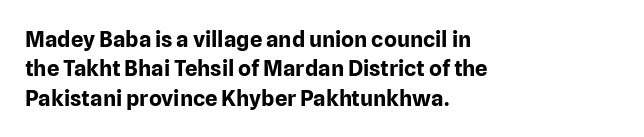
{"italic": "no", "bold": "yes", "underline": "no", "align": "left", "line_spacing": "normal", "line_spacing_ratio": 1.34, "letter_spacing": "normal", "letter_spacing_em": 0.0, "glyph_px": 22}
